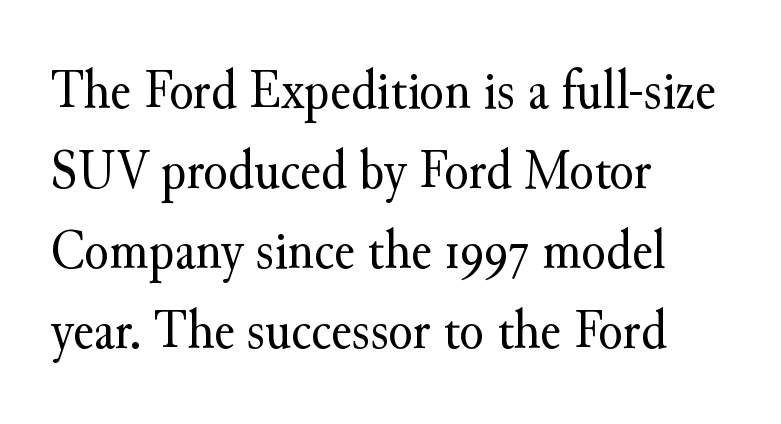
The type is set solid horizontally, with unmodified tracking. The lettering holds an erect, upright posture throughout. A light-to-regular cut is what we see here. Each row of text sits above clean, open space. These lines sit exactly where default settings would place them. Teacher's note: observe the even left margin — that is flush-left alignment.
